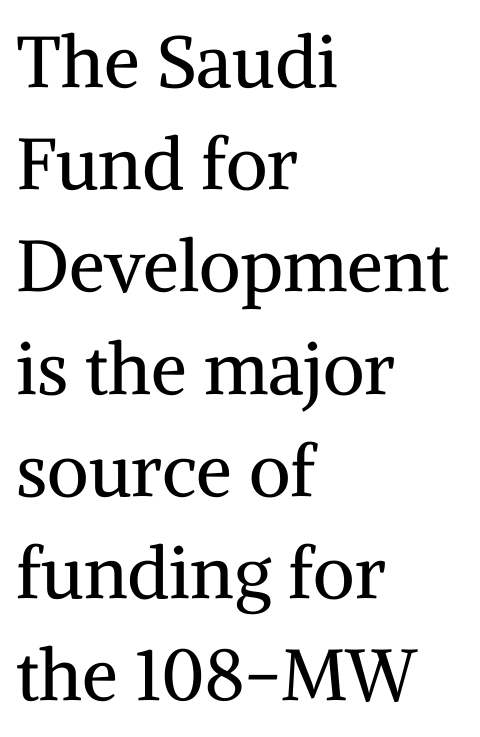
Bare-footed words on every line. Rows of type keep a routine distance in the vertical direction. You could not count columns in this text — the font is proportionally spaced. The typography opts for an upright posture over an oblique one. Think standard paragraph weight, or any step lighter than that.
